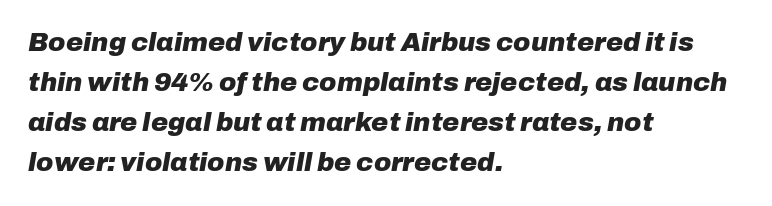
Words appear dense and cohesive because spacing is normal. The rendering anchors every line to the left-hand side. I'd describe the lettering as bold — thick and assertive. Looking at the ascenders, they clearly lean.
